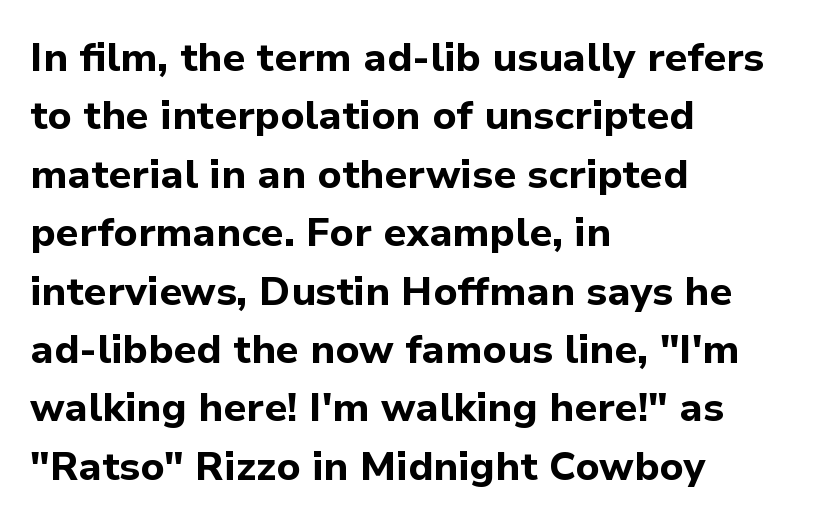
Q: Is the text bold? A: Yes.
Q: Is the text italic (slanted)? A: No, it is upright.
Q: Is the typeface a serif or a sans-serif typeface? A: Sans-serif.
Q: Is the text underlined? A: No.
Q: How is the paragraph aligned? A: Left-aligned.
Q: Is the spacing between letters normal or unusually wide? A: Normal.
Q: Is the spacing between lines tight, normal or loose? A: Normal.
Q: Width (condensed, normal, or wide)? A: Normal.
Q: Stroke contrast? A: Low.
Q: x-height? A: Medium.
Q: Monospaced? A: No.
